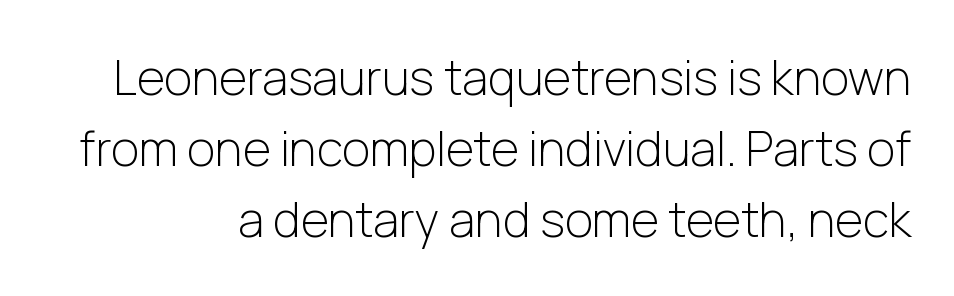
{"serif": "no", "italic": "no", "bold": "no", "weight": "light", "width": "normal", "stroke_contrast": "low", "x_height": "medium", "monospaced": "no", "underline": "no", "line_spacing": "normal", "line_spacing_ratio": 1.48, "letter_spacing": "normal", "letter_spacing_em": 0.0, "glyph_px": 48}
